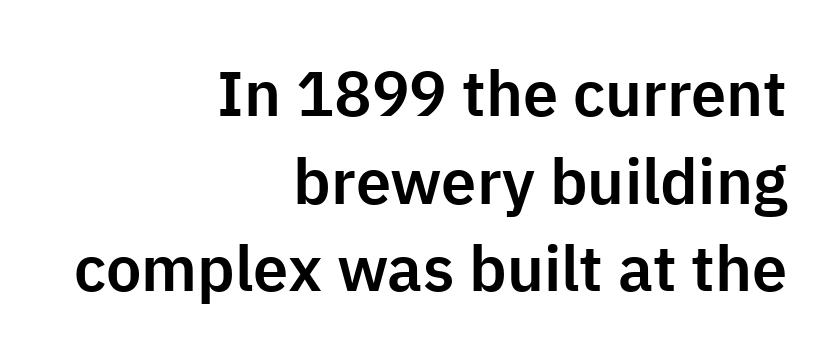
{"serif": "no", "italic": "no", "width": "normal", "stroke_contrast": "low", "x_height": "medium", "monospaced": "no", "underline": "no", "align": "right", "line_spacing": "normal", "line_spacing_ratio": 1.39, "letter_spacing": "normal", "letter_spacing_em": 0.0, "glyph_px": 63}
